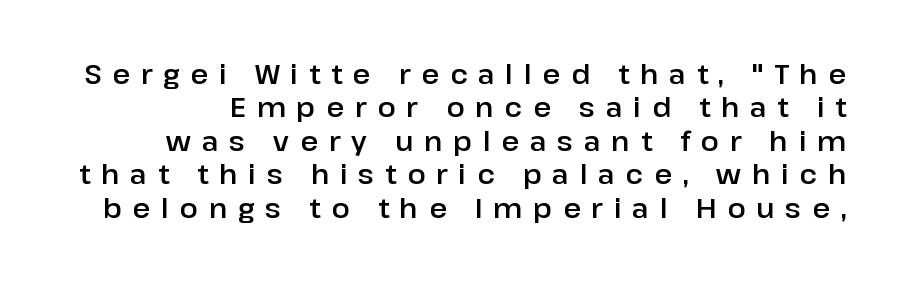
Q: Is the text italic (slanted)? A: No, it is upright.
Q: Is the text underlined? A: No.
Q: Is the spacing between letters normal or unusually wide? A: Unusually wide.
